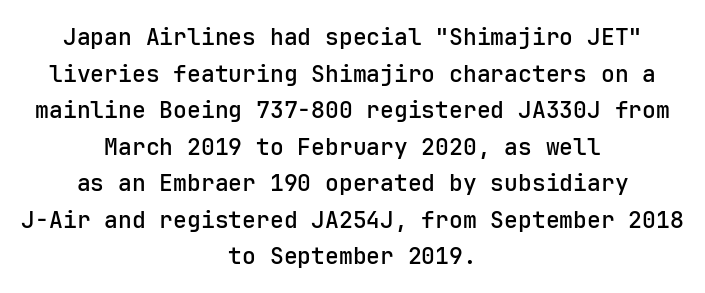
Q: Is the text bold? A: Semi-bold.
Q: Is the text italic (slanted)? A: No, it is upright.
Q: Is the text underlined? A: No.
Q: How is the paragraph aligned? A: Centered.
Q: Is the spacing between letters normal or unusually wide? A: Normal.
Q: Is the spacing between lines tight, normal or loose? A: Normal.
